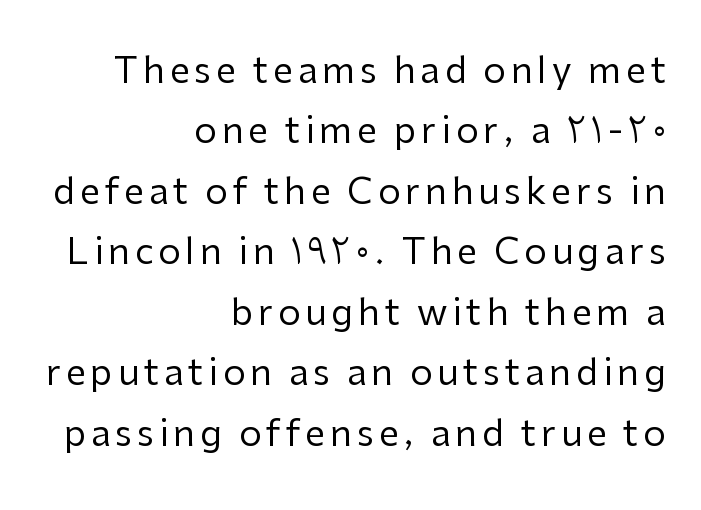
Does the leading feel generous? No, just average. Designer's note — italics off, roman on. The letters look calm and open, with moderate or lighter stems. The zone under the glyphs is completely vacant. Serifs: no, the terminals of the letterforms are clean.
